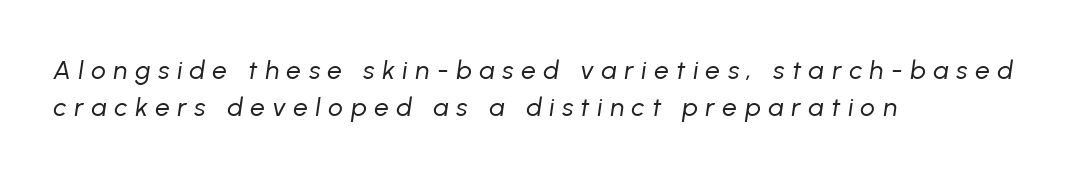
The image shows 26 px text type, italic (leaning right); set left-aligned, normal line spacing (1.43x), unusually wide letter spacing (+0.29 em), not underlined.
